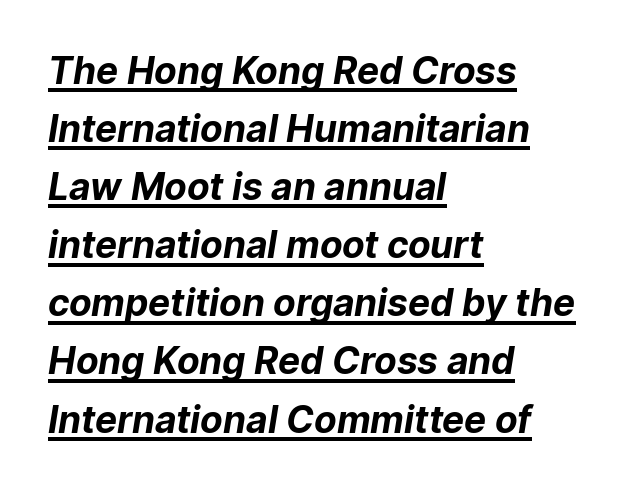
You can see a thin bar hugging the bottom of the glyphs. Character widths vary here, with narrow letters taking less room than wide ones. Caption: standard tracking, unaltered. Regarding leading, the lines here are spaced in the standard way.
